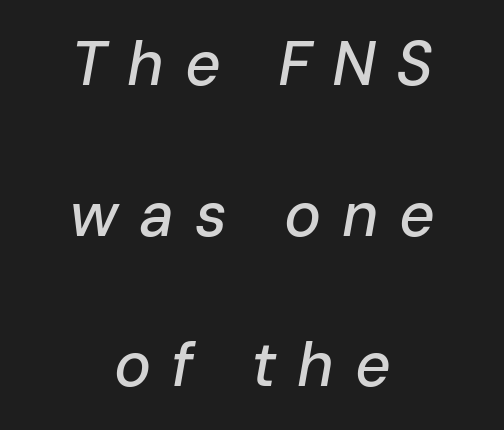
The image shows 62 px text type, italic (leaning right); set centered, loose line spacing (2.43x), unusually wide letter spacing (+0.33 em), not underlined; low stroke contrast and a medium x-height.
